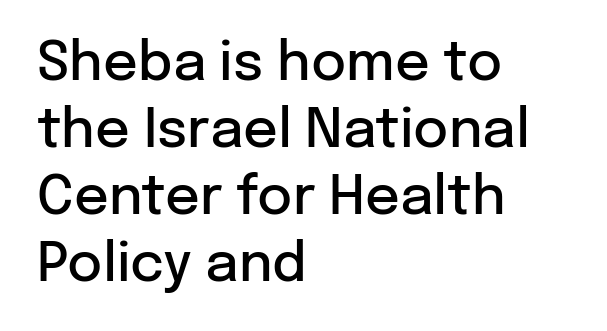
Q: Is the text bold? A: Semi-bold.
Q: Is the text italic (slanted)? A: No, it is upright.
Q: Is the typeface a serif or a sans-serif typeface? A: Sans-serif.
Q: Is the text underlined? A: No.
Q: How is the paragraph aligned? A: Left-aligned.
Q: Is the spacing between letters normal or unusually wide? A: Normal.
Q: Width (condensed, normal, or wide)? A: Normal.
Q: Stroke contrast? A: Low.
Q: x-height? A: Medium.
Q: Monospaced? A: No.
